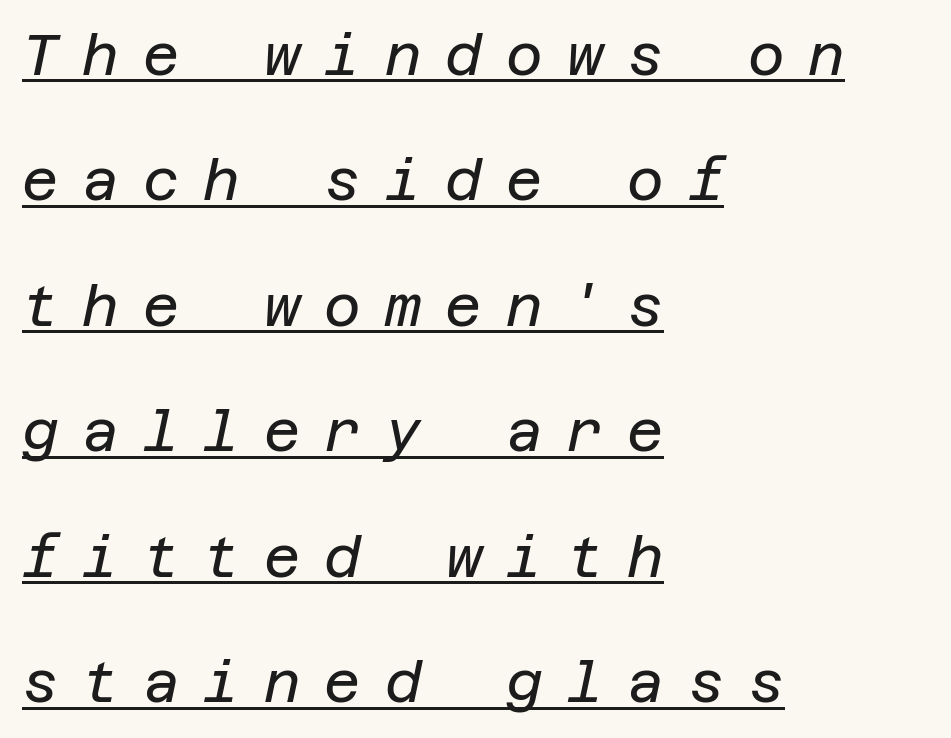
Q: Is the text bold? A: No.
Q: Is the text italic (slanted)? A: Yes, it leans right by about 12 degrees.
Q: Is the text underlined? A: Yes.
Q: How is the paragraph aligned? A: Left-aligned.
Q: Is the spacing between letters normal or unusually wide? A: Unusually wide.
Q: Is the spacing between lines tight, normal or loose? A: Loose.
Q: Width (condensed, normal, or wide)? A: Normal.
Q: Stroke contrast? A: Low.
Q: x-height? A: Large.
